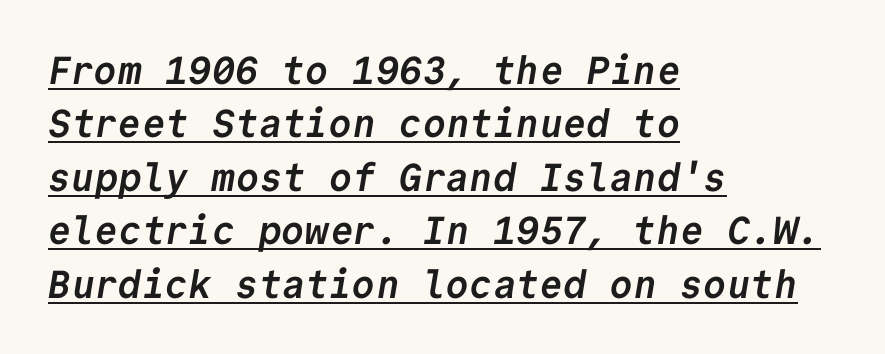
Each new line begins a customary step beneath the previous one. Horizontal alignment here is leftward, the default for most running prose. The passage shown is underscored from start to finish. The typeface chosen for these lines omits serifs. Do the characters align in a grid? Yes, the font is monospaced. Is the type bold? Yes — the strokes are clearly thick and heavy.
